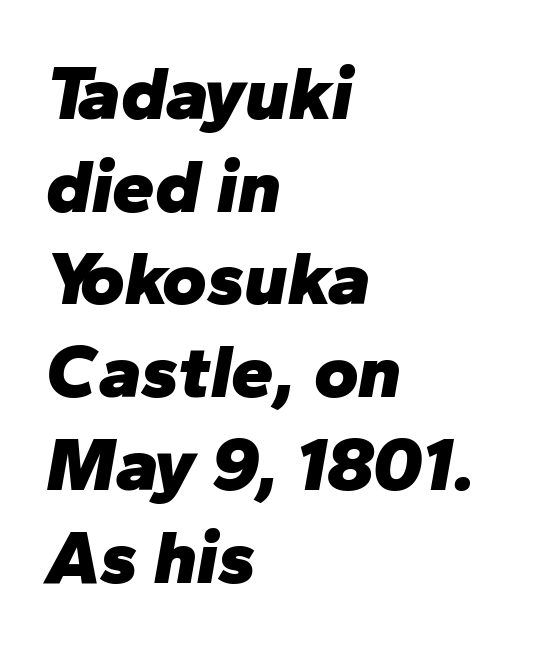
A full-strength bold gives these letters their thick strokes. The face used here is proportionally spaced, like ordinary book or web type. The zone under the glyphs is completely vacant. Every character sits at an angle, as italics do. Teacher's note: observe the even left margin — that is flush-left alignment.
